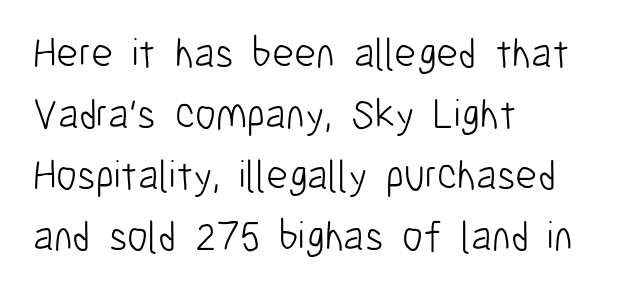
{"serif": "no", "italic": "no", "bold": "no", "weight": "light", "width": "condensed", "stroke_contrast": "low", "x_height": "medium", "monospaced": "no", "underline": "no", "align": "left", "line_spacing": "normal", "line_spacing_ratio": 1.45, "letter_spacing": "normal", "letter_spacing_em": 0.0, "glyph_px": 42}
